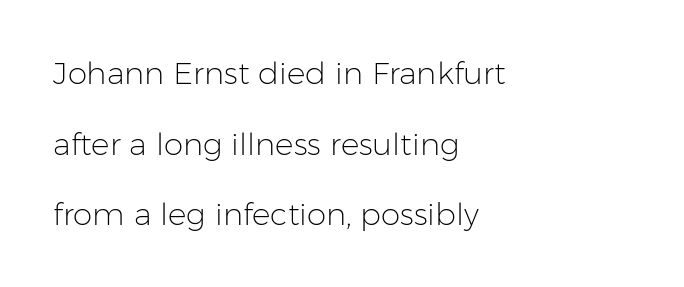
{"serif": "no", "italic": "no", "bold": "no", "weight": "light", "width": "normal", "stroke_contrast": "low", "x_height": "medium", "monospaced": "no", "underline": "no", "align": "left", "line_spacing": "loose", "line_spacing_ratio": 2.28, "letter_spacing": "normal", "letter_spacing_em": 0.0, "glyph_px": 31}
